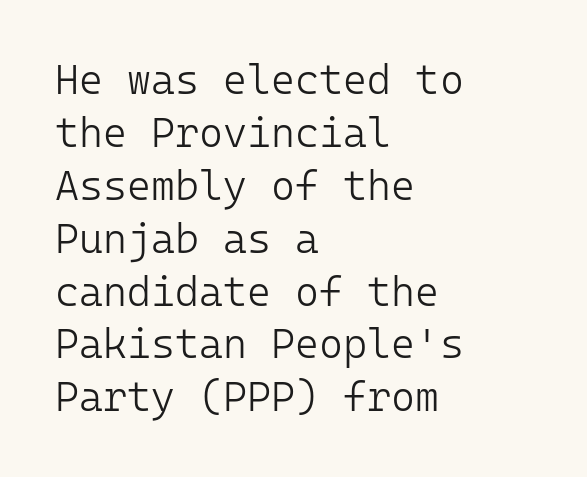
{"serif": "no", "italic": "no", "bold": "no", "weight": "light", "width": "normal", "stroke_contrast": "low", "x_height": "medium", "monospaced": "yes", "underline": "no", "align": "left", "line_spacing": "normal", "line_spacing_ratio": 1.29, "letter_spacing": "normal", "letter_spacing_em": 0.0, "glyph_px": 41}
